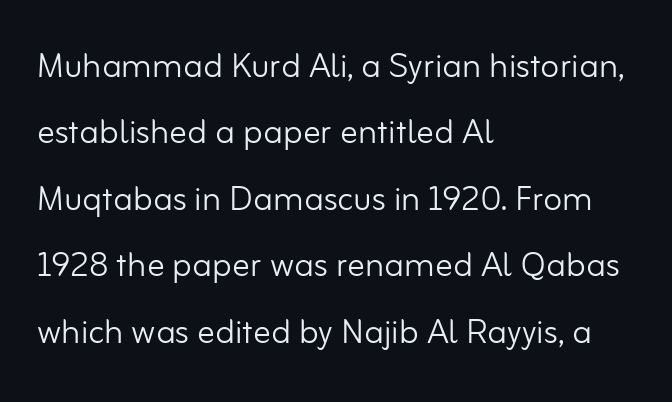
The image shows 44 px light sans-serif type, upright; set left-aligned, normal line spacing (1.51x), normal letter spacing, not underlined; low stroke contrast and a small x-height.
